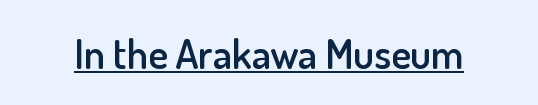
{"serif": "no", "italic": "no", "bold": "semi", "weight": "semibold", "width": "normal", "stroke_contrast": "low", "x_height": "small", "monospaced": "no", "underline": "yes", "letter_spacing": "normal", "letter_spacing_em": 0.0, "glyph_px": 41}
